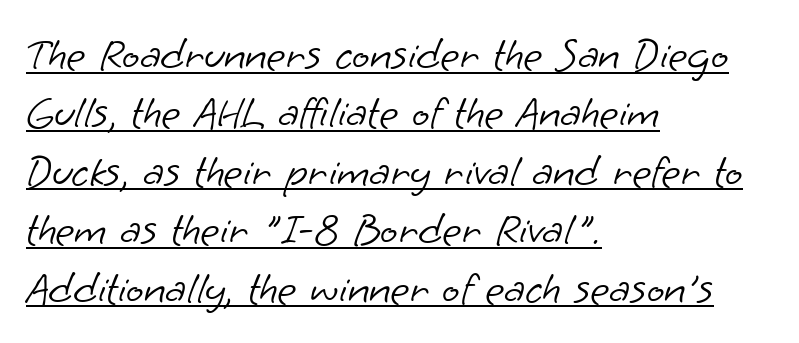
{"serif": "no", "bold": "no", "weight": "light", "width": "normal", "stroke_contrast": "low", "x_height": "small", "monospaced": "no", "underline": "yes", "align": "left", "line_spacing": "normal", "line_spacing_ratio": 1.27, "letter_spacing": "normal", "letter_spacing_em": 0.0, "glyph_px": 46}
